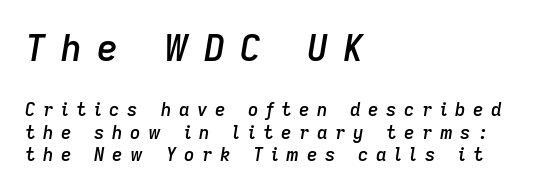
The image shows 36 px semibold type, italic (leaning right); set left-aligned, line spacing 1.24x, unusually wide letter spacing (+0.42 em), not underlined; the first (top) block is 2.0x larger; low stroke contrast and a medium x-height.
